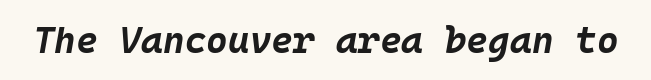
Would a proofreader flag this as italicized? Yes. These lines are rendered in a fixed-pitch font. Lines of text with bare space underneath. The rendering uses a bold face; every stroke is thick and dark.
